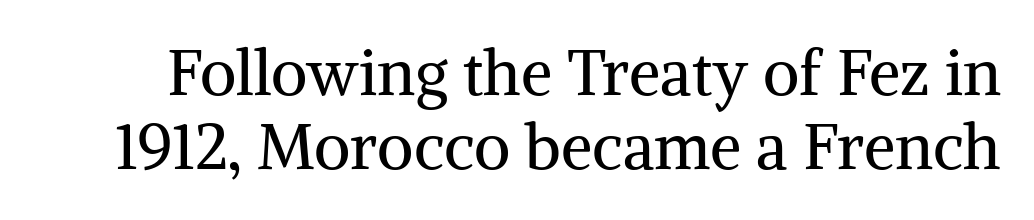
{"serif": "yes", "italic": "no", "bold": "no", "weight": "regular", "width": "normal", "stroke_contrast": "medium", "x_height": "medium", "monospaced": "no", "underline": "no", "line_spacing_ratio": 1.17, "letter_spacing": "normal", "letter_spacing_em": 0.0, "glyph_px": 63}
